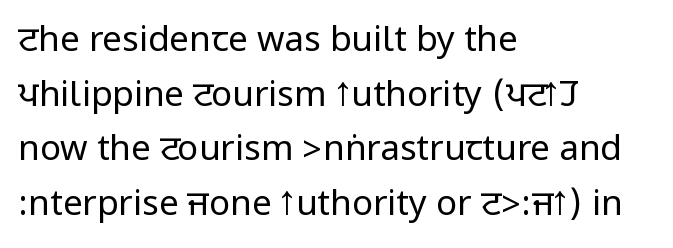
The image shows 35 px regular-weight, condensed sans-serif type, upright; set left-aligned, normal line spacing (1.56x), normal letter spacing, not underlined; low stroke contrast.
